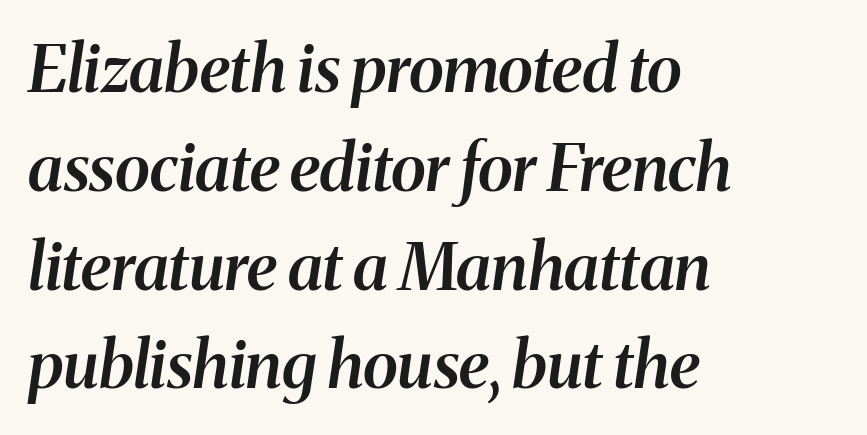
Compared with typical body copy, the letter spacing here is the same. The words here are not underlined. Short and long lines alike share a common starting point at left. Note the varied advance widths — an 'i' is clearly narrower than an 'm'. Little horizontal feet cap the strokes, marking this as serif type. One glance says typical: line gaps are just what's usual.
